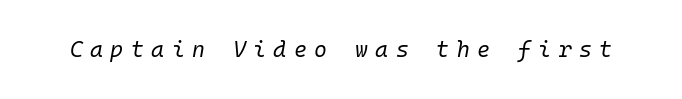
{"italic": "yes", "lean": "right", "slant_degrees": 10, "bold": "no", "underline": "no", "letter_spacing": "wide", "letter_spacing_em": 0.34, "glyph_px": 22}
